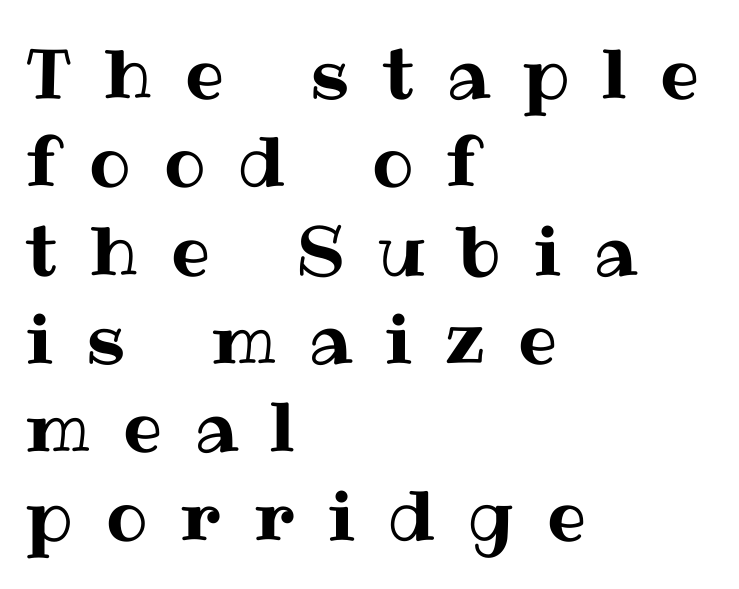
The letters stand upright; this is a roman face. Each new line begins a customary step beneath the previous one. Here the designer chose a conventional face with non-uniform glyph widths. Nobody drew a line under any word here. A student would call this left alignment; a typographer would say flush left, rag right. The letterforms stand isolated, each surrounded by extra space.
